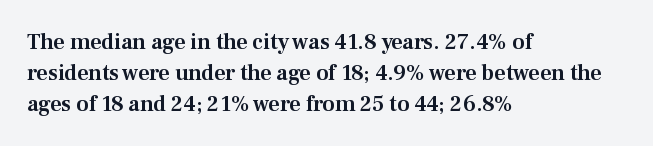
Q: Is the text italic (slanted)? A: No, it is upright.
Q: Is the text underlined? A: No.
Q: How is the paragraph aligned? A: Left-aligned.
Q: Is the spacing between letters normal or unusually wide? A: Normal.
Q: Is the spacing between lines tight, normal or loose? A: Normal.
